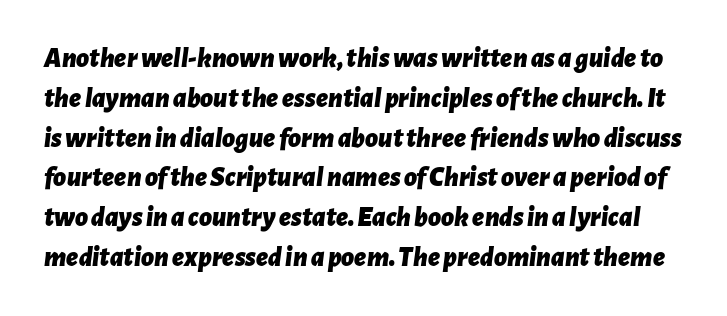
{"italic": "yes", "lean": "right", "slant_degrees": 7, "bold": "yes", "weight": "bold", "width": "normal", "stroke_contrast": "low", "x_height": "medium", "monospaced": "no", "underline": "no", "line_spacing": "normal", "line_spacing_ratio": 1.42, "letter_spacing": "normal", "letter_spacing_em": 0.0, "glyph_px": 28}
